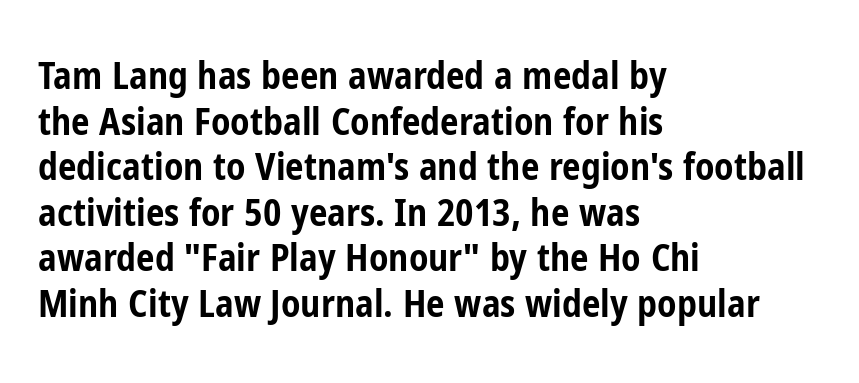
Q: Is the text bold? A: Yes.
Q: Is the text italic (slanted)? A: No, it is upright.
Q: Is the typeface a serif or a sans-serif typeface? A: Sans-serif.
Q: Is the text underlined? A: No.
Q: How is the paragraph aligned? A: Left-aligned.
Q: Is the spacing between letters normal or unusually wide? A: Normal.
Q: Width (condensed, normal, or wide)? A: Condensed.
Q: Stroke contrast? A: Low.
Q: x-height? A: Medium.
Q: Monospaced? A: No.
